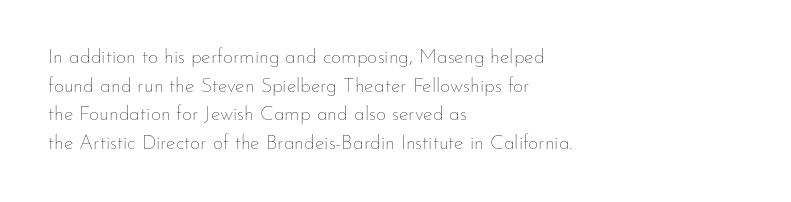
Q: Is the text bold? A: No.
Q: Is the text italic (slanted)? A: No, it is upright.
Q: Is the text underlined? A: No.
Q: How is the paragraph aligned? A: Left-aligned.
Q: Is the spacing between letters normal or unusually wide? A: Normal.
Q: Is the spacing between lines tight, normal or loose? A: Normal.
